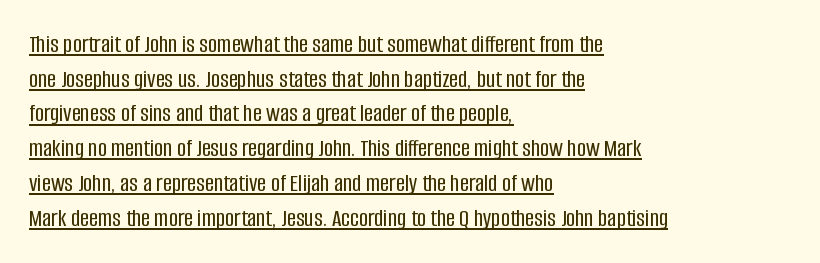
Q: Is the text italic (slanted)? A: No, it is upright.
Q: Is the text underlined? A: Yes.
Q: How is the paragraph aligned? A: Left-aligned.
Q: Is the spacing between letters normal or unusually wide? A: Normal.
Q: Is the spacing between lines tight, normal or loose? A: Normal.
